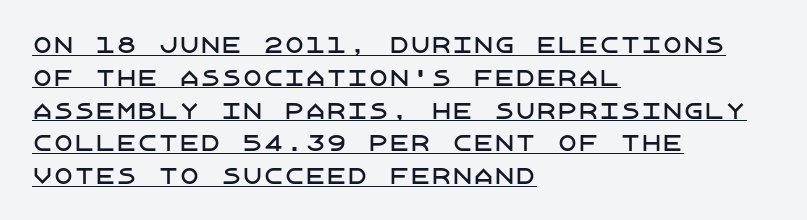
The image shows 21 px text type, upright; set left-aligned, normal line spacing (1.56x), normal letter spacing, underlined.
